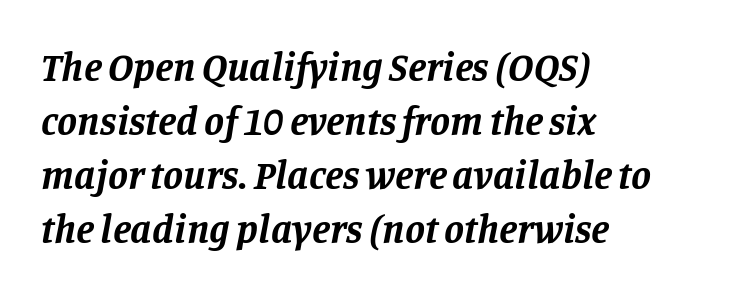
I'd describe the lettering as bold — thick and assertive. In terms of letterspacing, this is plain default setting. Emphasis-style slanted type is in use. Each letter keeps its own natural width here, so spacing adapts to shape. Serif or sans? Serif — the stroke terminals have little feet. What's the leading like? Ordinary, nothing unusual.
